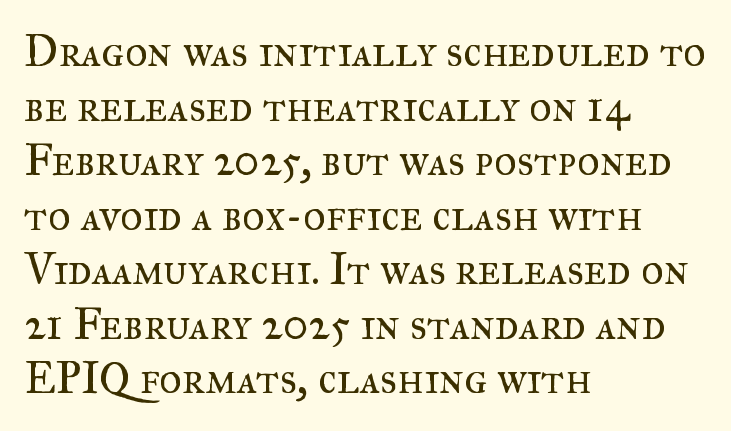
Q: Is the text bold? A: No.
Q: Is the text italic (slanted)? A: No, it is upright.
Q: Is the typeface a serif or a sans-serif typeface? A: Serif.
Q: Is the text underlined? A: No.
Q: How is the paragraph aligned? A: Left-aligned.
Q: Is the spacing between letters normal or unusually wide? A: Normal.
Q: Width (condensed, normal, or wide)? A: Normal.
Q: Stroke contrast? A: Medium.
Q: x-height? A: Small.
Q: Monospaced? A: No.
